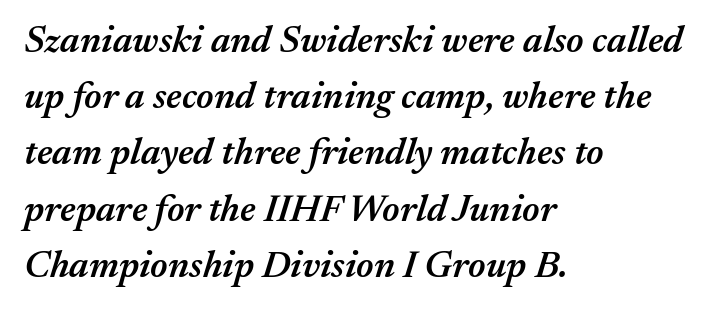
Q: Is the text bold? A: Semi-bold.
Q: Is the text italic (slanted)? A: Yes, it leans right by about 17 degrees.
Q: Is the text underlined? A: No.
Q: How is the paragraph aligned? A: Left-aligned.
Q: Is the spacing between letters normal or unusually wide? A: Normal.
Q: Is the spacing between lines tight, normal or loose? A: Normal.
Q: Width (condensed, normal, or wide)? A: Normal.
Q: Stroke contrast? A: Medium.
Q: x-height? A: Medium.
Q: Monospaced? A: No.
